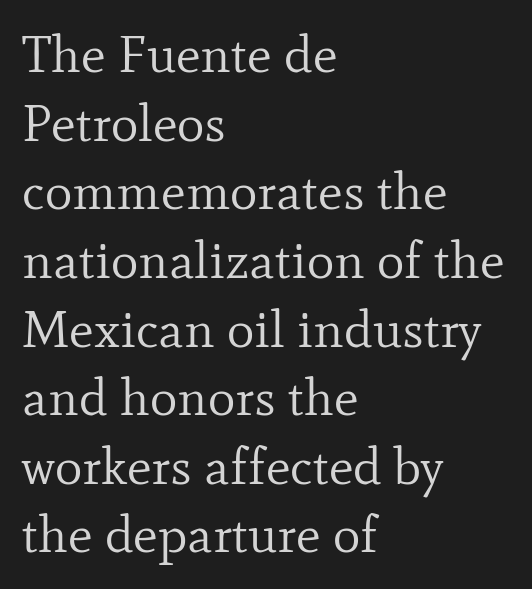
The image shows 52 px regular-weight serif type, upright; set left-aligned, normal line spacing (1.32x), normal letter spacing, not underlined; low stroke contrast and a small x-height.
